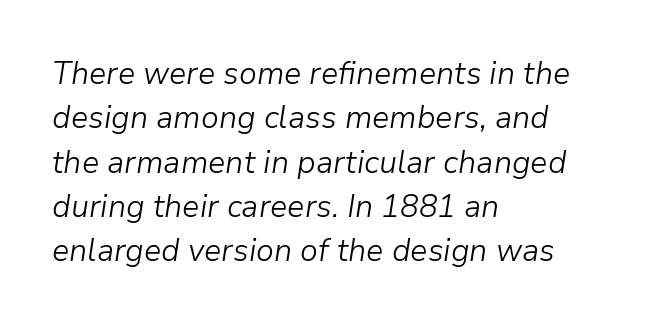
The image shows 31 px light type, italic (leaning right); set left-aligned, normal line spacing (1.43x), normal letter spacing, not underlined; low stroke contrast and a medium x-height.
